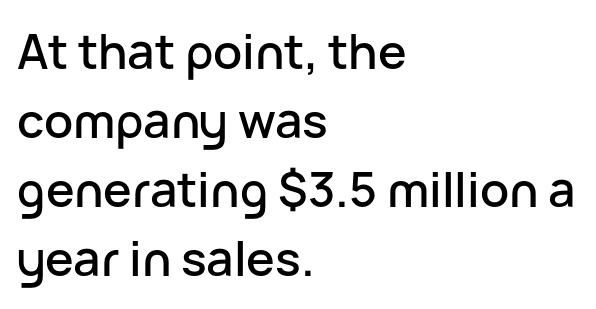
The image shows 48 px sans-serif type, upright; set left-aligned, normal line spacing (1.44x), normal letter spacing, not underlined; low stroke contrast and a medium x-height.
